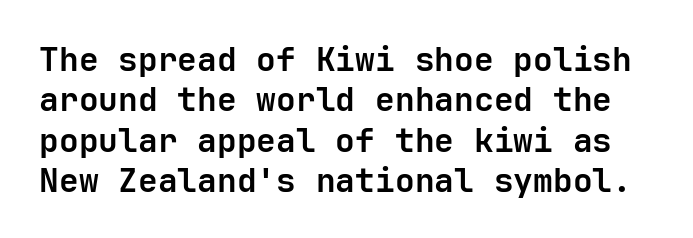
The image shows 33 px semibold sans-serif type, upright; set line spacing 1.22x, normal letter spacing, not underlined; low stroke contrast and a medium x-height.
